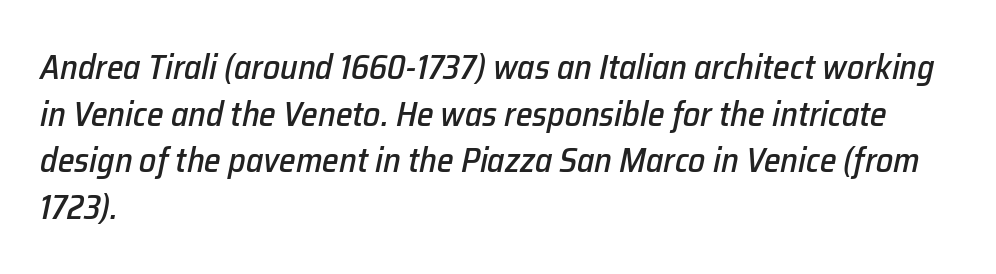
{"italic": "yes", "lean": "right", "slant_degrees": 12, "width": "normal", "stroke_contrast": "low", "x_height": "medium", "monospaced": "no", "underline": "no", "align": "left", "line_spacing": "normal", "line_spacing_ratio": 1.37, "letter_spacing": "normal", "letter_spacing_em": 0.0, "glyph_px": 34}
